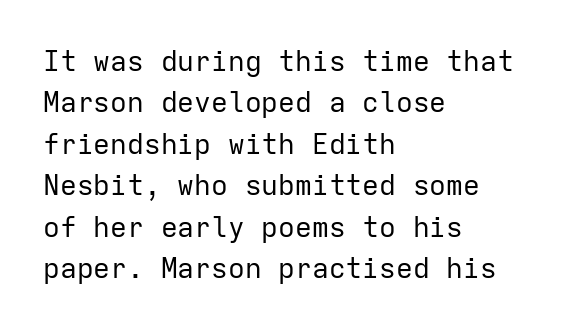
Look at the bottom of the vertical strokes: they stop flat, with no serifs. All the whitespace from short lines collects on the right. Observe the ordinary spacing: letters are neighbours, not strangers. Check the space under the baseline: it is left empty.
